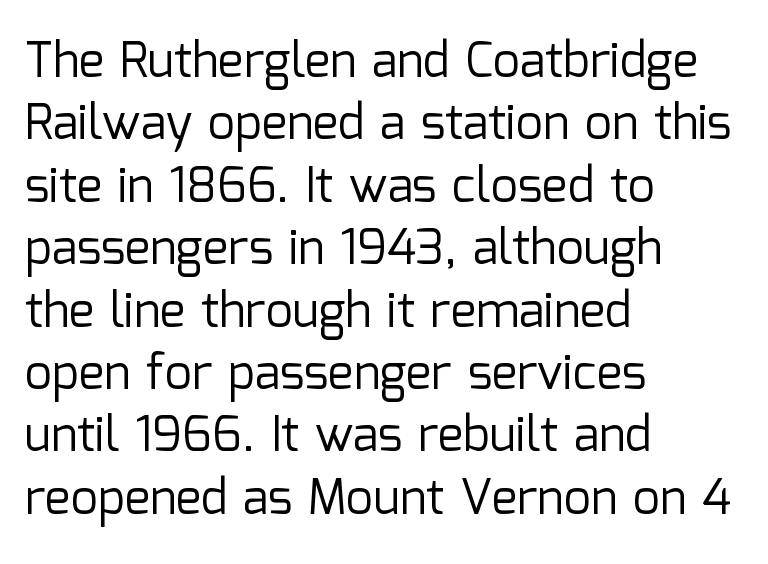
Q: Is the text bold? A: No.
Q: Is the text italic (slanted)? A: No, it is upright.
Q: Is the typeface a serif or a sans-serif typeface? A: Sans-serif.
Q: Is the text underlined? A: No.
Q: How is the paragraph aligned? A: Left-aligned.
Q: Is the spacing between letters normal or unusually wide? A: Normal.
Q: Is the spacing between lines tight, normal or loose? A: Normal.
Q: Width (condensed, normal, or wide)? A: Normal.
Q: Stroke contrast? A: Low.
Q: x-height? A: Medium.
Q: Monospaced? A: No.
